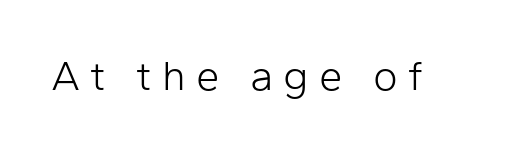
Note the varied advance widths — an 'i' is clearly narrower than an 'm'. Only glyphs here, with clear space below each row. Each word looks stretched out because of the extra space between its letters. Weight class: somewhere from thin through regular. The text was rendered using a sans face with plain stroke endings. Quick note: not italic, upright.
